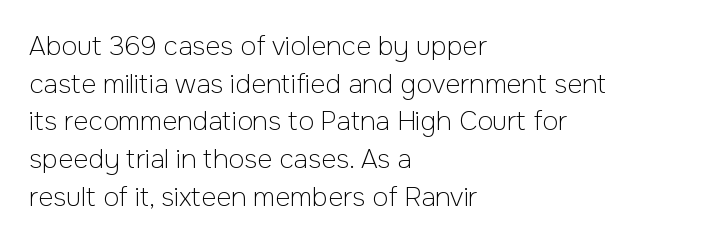
The image shows 26 px text type, upright; set left-aligned, normal line spacing (1.45x), normal letter spacing, not underlined.
